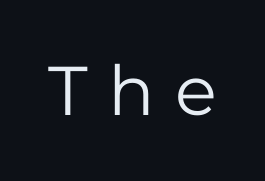
This sample uses expanded letter spacing, leaving extra air between glyphs. You could not count columns in this text — the font is proportionally spaced. The characters are drawn with everyday or finer stroke widths. Underline: absent. Tall strokes in this sample are plumb rather than angled. The rendering shows plain stroke endings on the letterforms — a sans-serif design.
